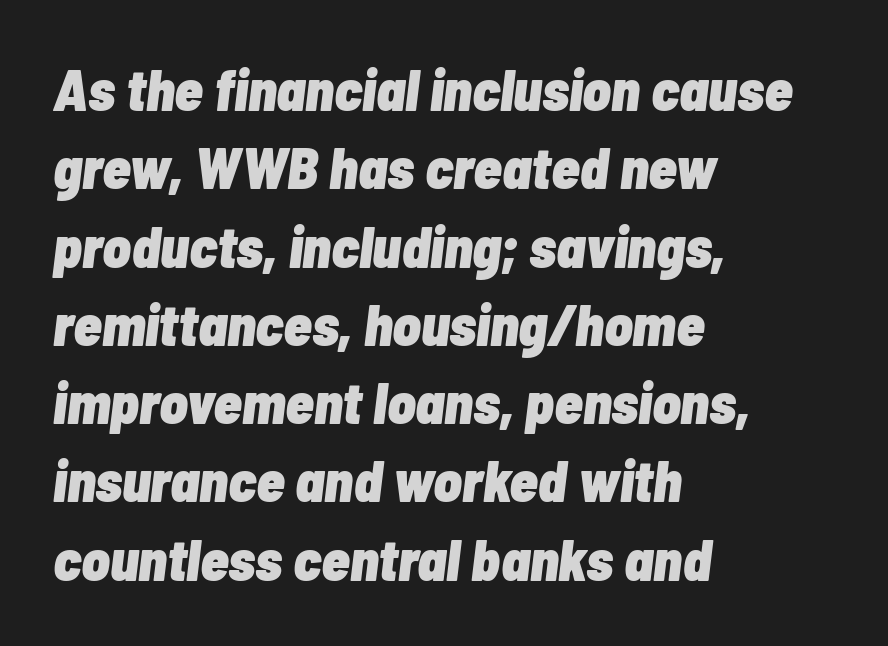
The image shows 58 px heavy, condensed type, italic (leaning right); set left-aligned, normal line spacing (1.35x), normal letter spacing, not underlined; low stroke contrast and a medium x-height.
